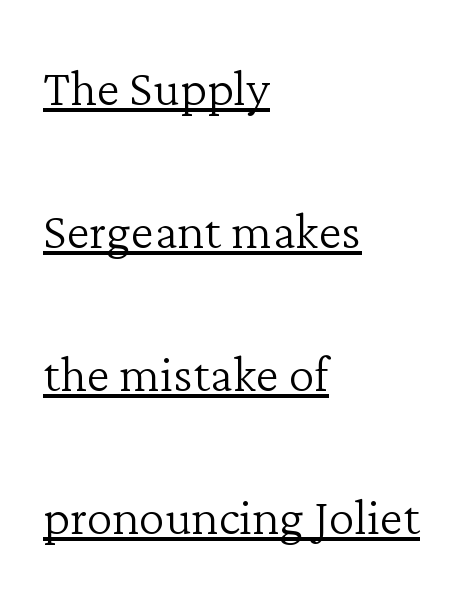
{"serif": "yes", "italic": "no", "bold": "no", "weight": "light", "width": "normal", "stroke_contrast": "low", "x_height": "medium", "monospaced": "no", "underline": "yes", "align": "left", "line_spacing": "loose", "line_spacing_ratio": 2.2, "letter_spacing": "normal", "letter_spacing_em": 0.0, "glyph_px": 65}
